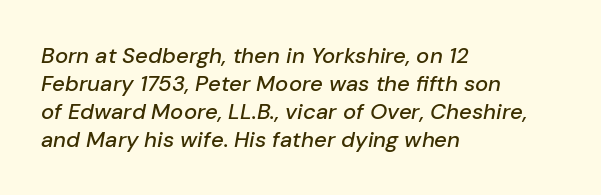
The image shows 22 px text type, italic (leaning right); set left-aligned, normal line spacing (1.27x), normal letter spacing, not underlined.
